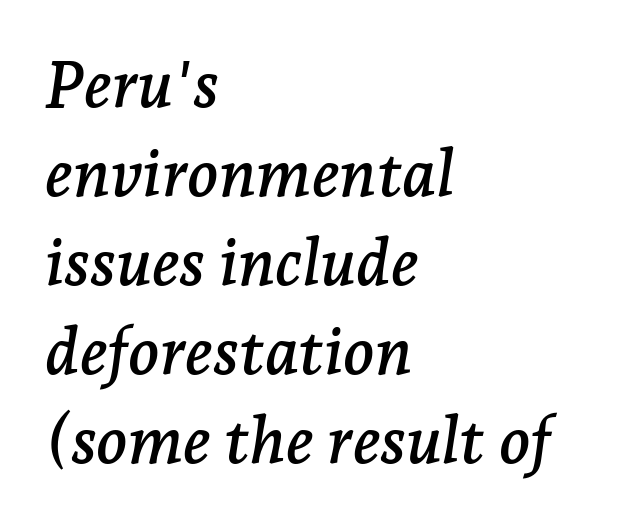
Leading matches the norm, producing a regular column. Unmarked baselines from the first word to the last. Yep, that's italic — everything's leaning. The setting favours the left margin, as ordinary paragraphs usually do. Are there feet on the stems? There are — it's a serif. Think of a printed novel: that variable character pitch is what you see here.
